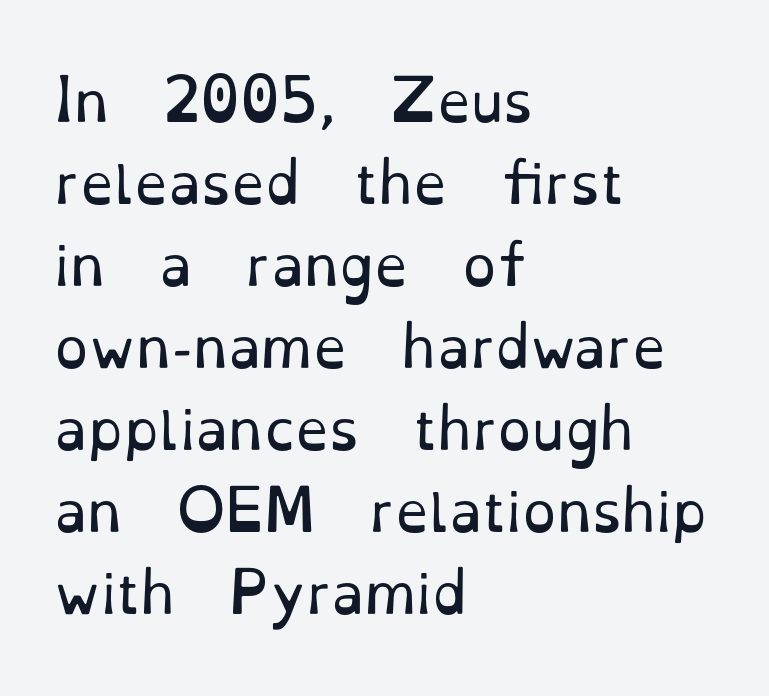
Q: Is the text bold? A: No.
Q: Is the text italic (slanted)? A: No, it is upright.
Q: Is the typeface a serif or a sans-serif typeface? A: Sans-serif.
Q: Is the text underlined? A: No.
Q: How is the paragraph aligned? A: Left-aligned.
Q: Is the spacing between letters normal or unusually wide? A: Normal.
Q: Is the spacing between lines tight, normal or loose? A: Normal.
Q: Width (condensed, normal, or wide)? A: Normal.
Q: Stroke contrast? A: Low.
Q: x-height? A: Small.
Q: Monospaced? A: No.
